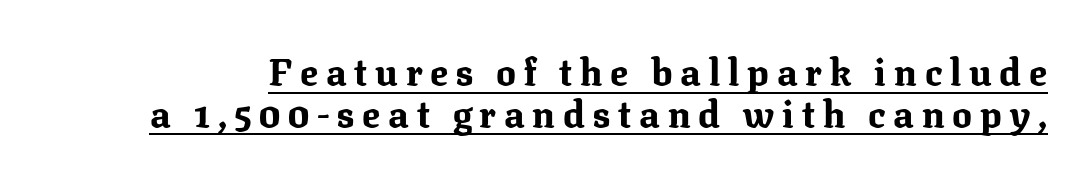
The image shows 37 px bold serif type, upright; set tight line spacing (1.13x), unusually wide letter spacing (+0.21 em), underlined; medium stroke contrast and a medium x-height.
